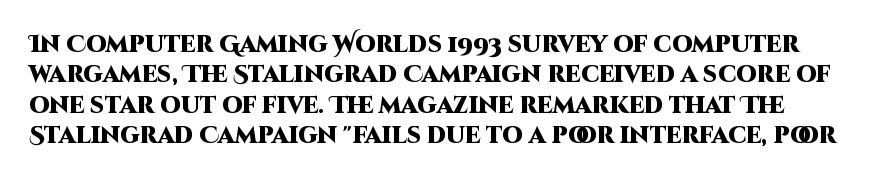
The image shows 23 px bold type, upright; set normal line spacing (1.32x), normal letter spacing, not underlined.
